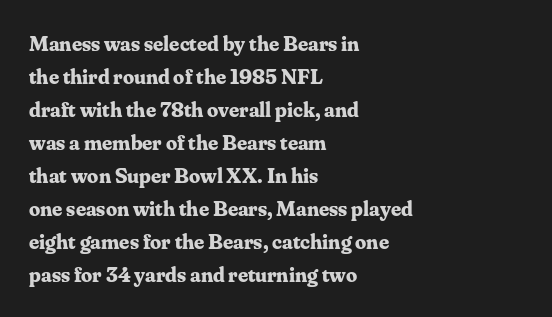
{"italic": "no", "bold": "yes", "underline": "no", "align": "left", "line_spacing": "normal", "line_spacing_ratio": 1.5, "letter_spacing": "normal", "letter_spacing_em": 0.0, "glyph_px": 22}
